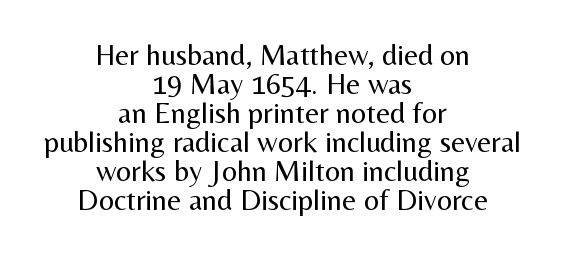
{"serif": "no", "italic": "no", "bold": "no", "weight": "regular", "width": "normal", "stroke_contrast": "medium", "x_height": "medium", "monospaced": "no", "underline": "no", "align": "center", "line_spacing": "tight", "line_spacing_ratio": 0.97, "letter_spacing": "normal", "letter_spacing_em": 0.0, "glyph_px": 30}
